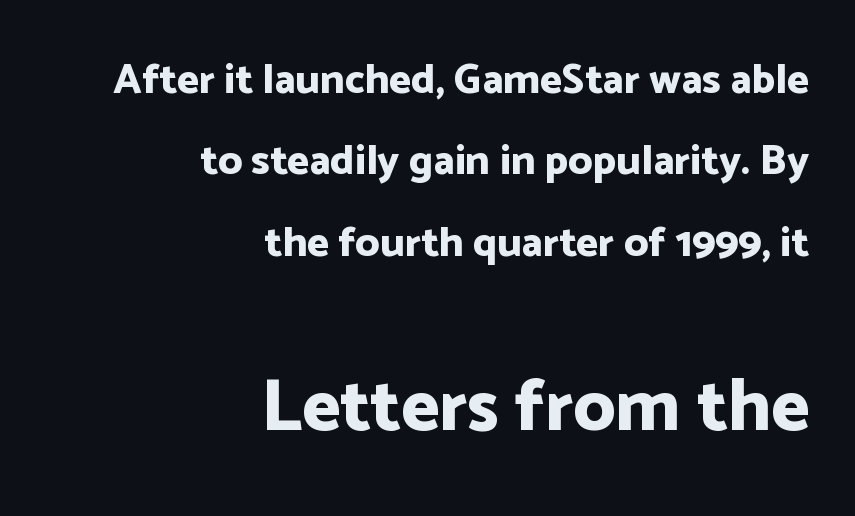
The image shows 73 px bold sans-serif type, upright; set right-aligned, loose line spacing (1.94x), normal letter spacing, not underlined; the second (bottom) block is 1.74x larger; low stroke contrast and a medium x-height.
